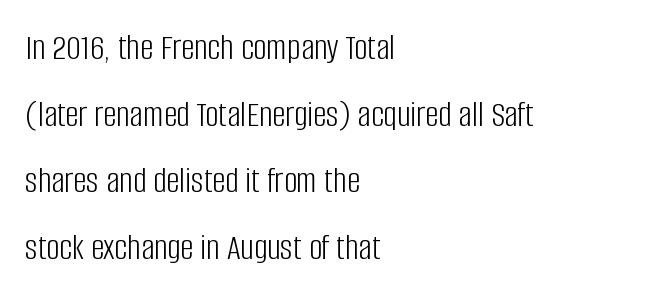
Q: Is the text bold? A: No.
Q: Is the text italic (slanted)? A: No, it is upright.
Q: Is the typeface a serif or a sans-serif typeface? A: Sans-serif.
Q: Is the text underlined? A: No.
Q: How is the paragraph aligned? A: Left-aligned.
Q: Is the spacing between letters normal or unusually wide? A: Normal.
Q: Width (condensed, normal, or wide)? A: Condensed.
Q: Stroke contrast? A: Low.
Q: x-height? A: Large.
Q: Monospaced? A: No.
